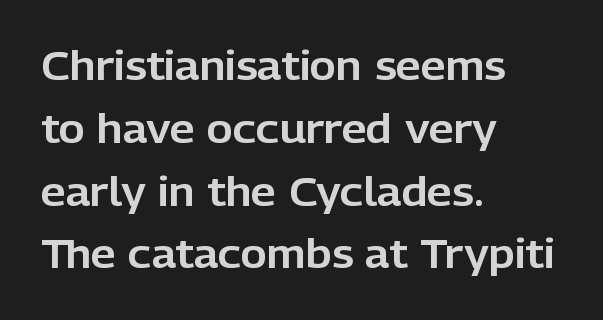
Q: Is the text italic (slanted)? A: No, it is upright.
Q: Is the typeface a serif or a sans-serif typeface? A: Sans-serif.
Q: Is the text underlined? A: No.
Q: How is the paragraph aligned? A: Left-aligned.
Q: Is the spacing between letters normal or unusually wide? A: Normal.
Q: Is the spacing between lines tight, normal or loose? A: Normal.
Q: Width (condensed, normal, or wide)? A: Normal.
Q: Stroke contrast? A: Low.
Q: x-height? A: Medium.
Q: Monospaced? A: No.
